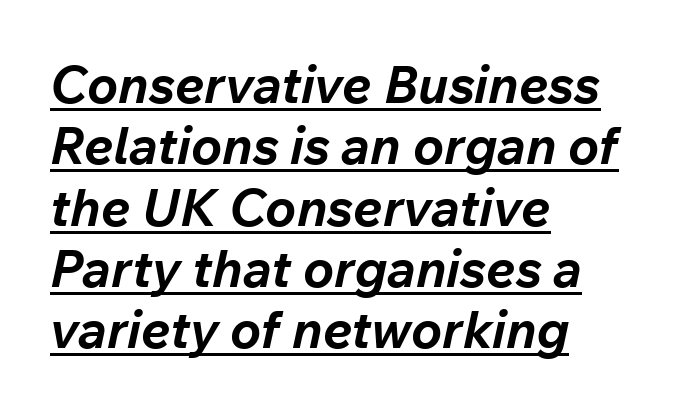
{"italic": "yes", "lean": "right", "slant_degrees": 12, "bold": "yes", "weight": "bold", "width": "normal", "stroke_contrast": "low", "x_height": "medium", "monospaced": "no", "underline": "yes", "align": "left", "line_spacing_ratio": 1.18, "letter_spacing": "normal", "letter_spacing_em": 0.0, "glyph_px": 52}
